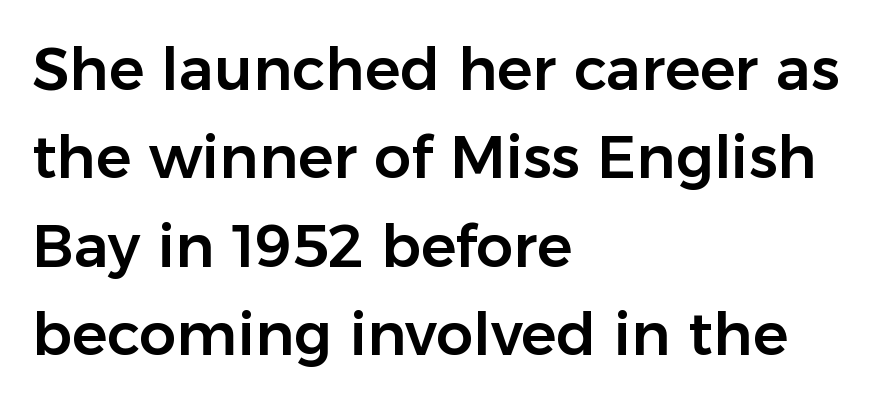
Only glyphs here, with clear space below each row. Character widths vary here, with narrow letters taking less room than wide ones. Teacher's note: observe the even left margin — that is flush-left alignment. The rows are spaced the way most documents space them. Style check: upright.
